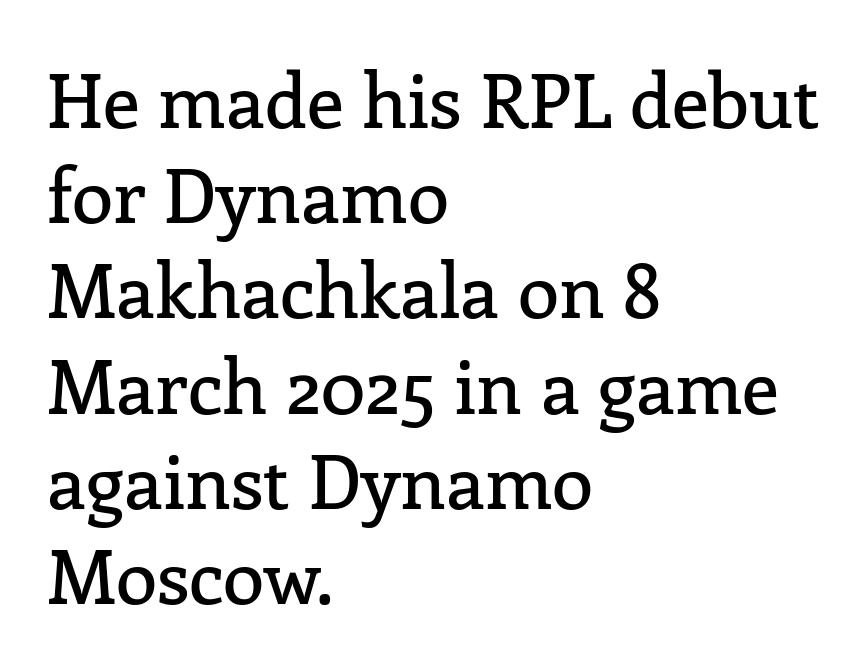
Q: Is the text italic (slanted)? A: No, it is upright.
Q: Is the typeface a serif or a sans-serif typeface? A: Serif.
Q: Is the text underlined? A: No.
Q: How is the paragraph aligned? A: Left-aligned.
Q: Is the spacing between letters normal or unusually wide? A: Normal.
Q: Is the spacing between lines tight, normal or loose? A: Normal.
Q: Width (condensed, normal, or wide)? A: Normal.
Q: Stroke contrast? A: Low.
Q: x-height? A: Medium.
Q: Monospaced? A: No.
